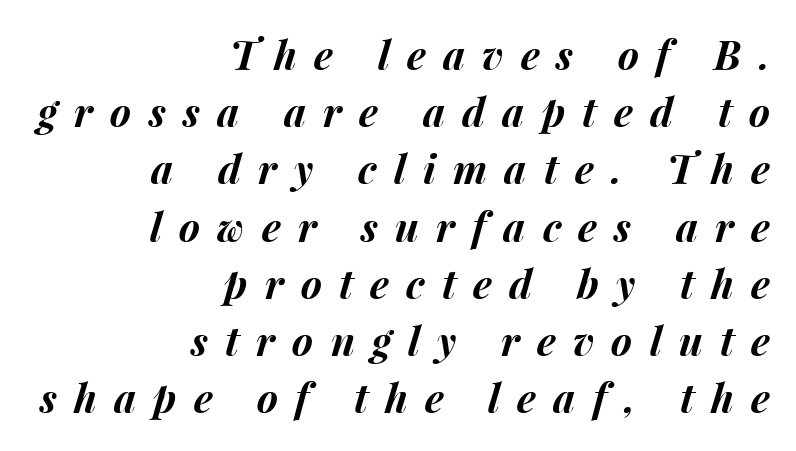
Q: Is the text bold? A: Yes.
Q: Is the text italic (slanted)? A: Yes, it leans right by about 15 degrees.
Q: Is the text underlined? A: No.
Q: How is the paragraph aligned? A: Right-aligned.
Q: Is the spacing between letters normal or unusually wide? A: Unusually wide.
Q: Is the spacing between lines tight, normal or loose? A: Normal.
Q: Width (condensed, normal, or wide)? A: Normal.
Q: Stroke contrast? A: Medium.
Q: x-height? A: Medium.
Q: Monospaced? A: No.
